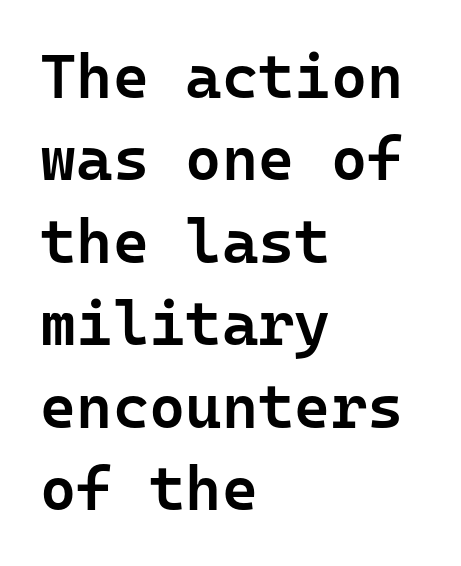
Q: Is the text bold? A: Semi-bold.
Q: Is the text italic (slanted)? A: No, it is upright.
Q: Is the typeface a serif or a sans-serif typeface? A: Sans-serif.
Q: Is the text underlined? A: No.
Q: How is the paragraph aligned? A: Left-aligned.
Q: Is the spacing between letters normal or unusually wide? A: Normal.
Q: Is the spacing between lines tight, normal or loose? A: Normal.
Q: Width (condensed, normal, or wide)? A: Normal.
Q: Stroke contrast? A: Low.
Q: x-height? A: Medium.
Q: Monospaced? A: Yes.
